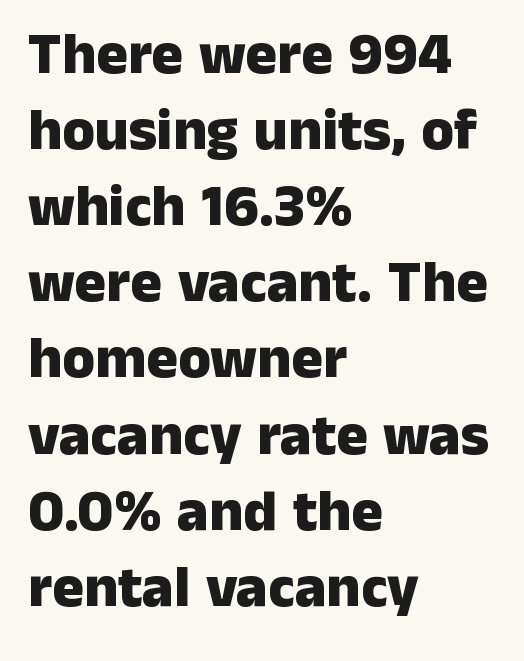
The image shows 59 px heavy sans-serif type, upright; set left-aligned, normal line spacing (1.29x), normal letter spacing, not underlined; low stroke contrast and a medium x-height.
